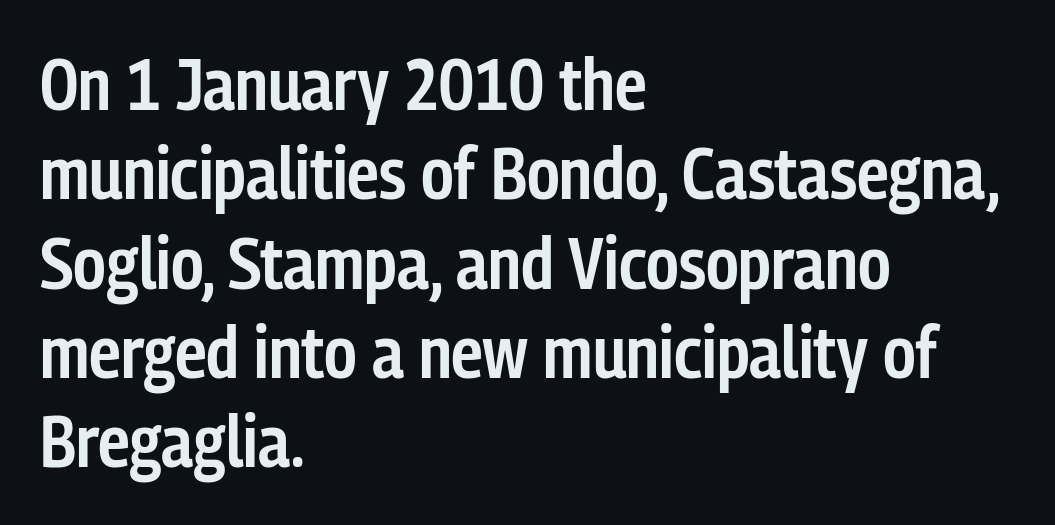
The face used here is a sans, in the tradition of grotesques and geometrics. The passage shown is semibold, sitting just below true bold. Which margin do the lines hug? The left one — the right edge is uneven. Do the characters align in a grid? No, the font is proportional. The baseline area is clear. Students, note that the glyphs here touch the page at normal intervals.
